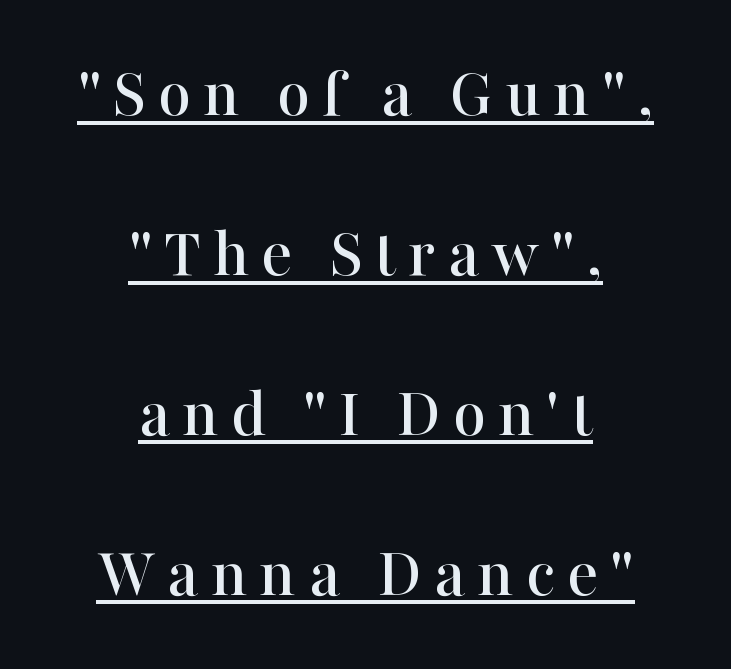
The text block is weighted toward neither margin, spreading evenly from the middle. Does the type have serifs? Yes, each stem ends in a small foot. Each new line begins a long way beneath the previous one. The rendering uses natural spacing where letterforms have individual widths. Upright lettering throughout.
